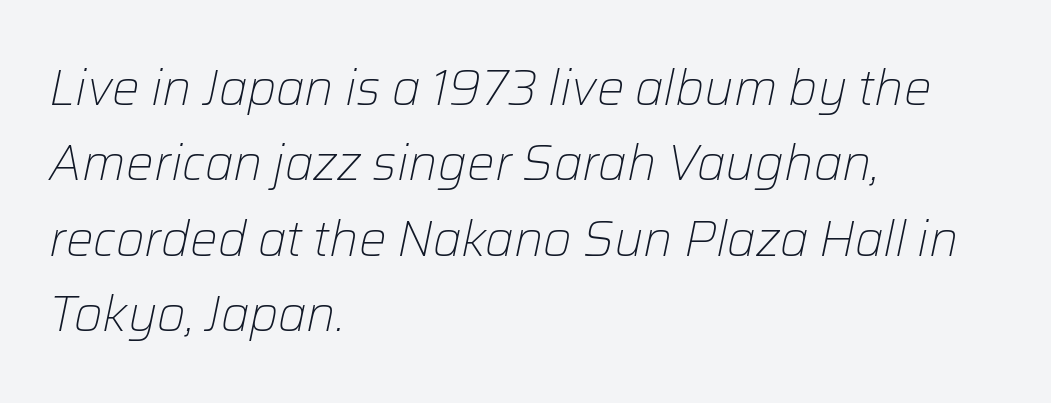
Interline gaps are of average width in this sample. The gap between lines stays unmarked. Observe the ordinary spacing: letters are neighbours, not strangers. This is oblique type, the kind used for emphasis or titles. Proportional: the letters do not fall into vertical columns. The paragraph has a hard left edge and a soft right edge.
